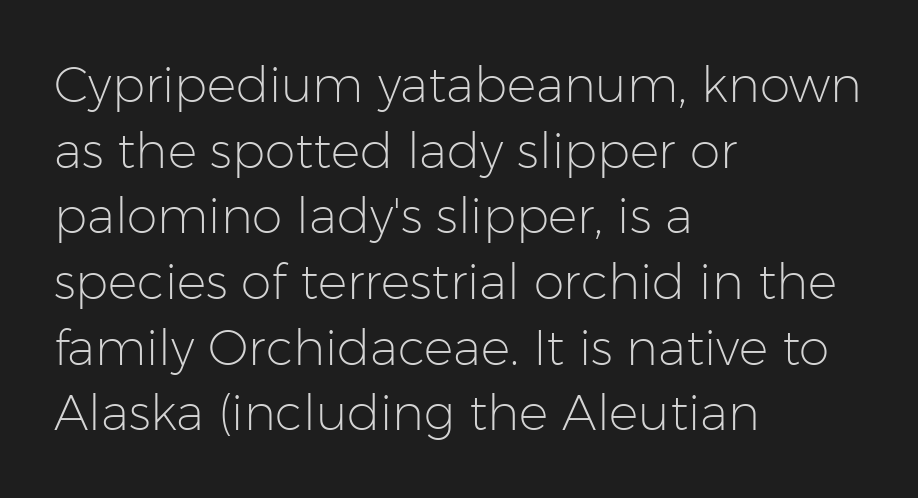
{"serif": "no", "italic": "no", "bold": "no", "weight": "light", "width": "normal", "stroke_contrast": "low", "x_height": "medium", "monospaced": "no", "underline": "no", "align": "left", "line_spacing": "normal", "line_spacing_ratio": 1.34, "letter_spacing": "normal", "letter_spacing_em": 0.0, "glyph_px": 49}
